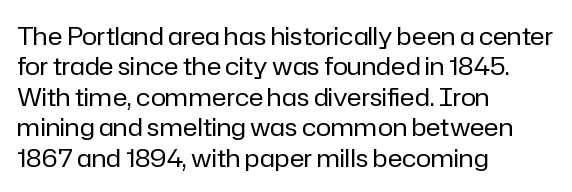
Nope, not italic — everything's standing straight. Only glyphs here, with clear space below each row. Leftover space on each line is placed entirely after the last word. The gaps between neighbouring characters are ordinary and unremarkable. A light-to-regular cut is what we see here.
